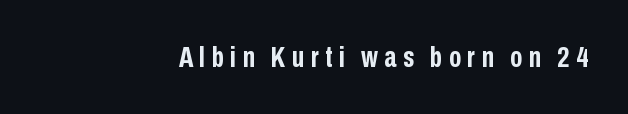
{"serif": "no", "italic": "no", "bold": "yes", "weight": "semibold", "width": "condensed", "stroke_contrast": "low", "x_height": "medium", "monospaced": "no", "underline": "no", "align": "right", "letter_spacing": "wide", "letter_spacing_em": 0.21, "glyph_px": 30}
